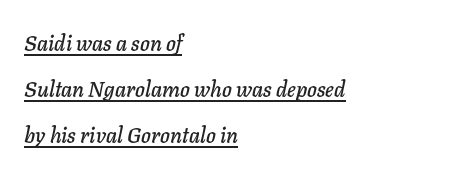
{"italic": "yes", "lean": "right", "slant_degrees": 11, "underline": "yes", "align": "left", "line_spacing": "loose", "line_spacing_ratio": 2.18, "letter_spacing": "normal", "letter_spacing_em": 0.0, "glyph_px": 21}
